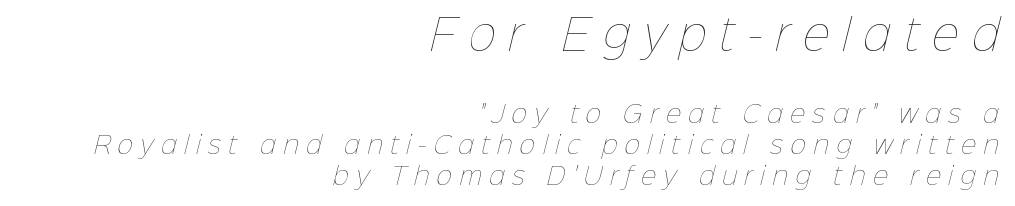
{"bold": "no", "weight": "thin", "width": "normal", "stroke_contrast": "low", "x_height": "medium", "monospaced": "no", "underline": "no", "align": "right", "line_spacing": "normal", "line_spacing_ratio": 1.28, "letter_spacing": "wide", "letter_spacing_em": 0.31, "larger_block": "first", "size_ratio": 1.75, "glyph_px": 42}
